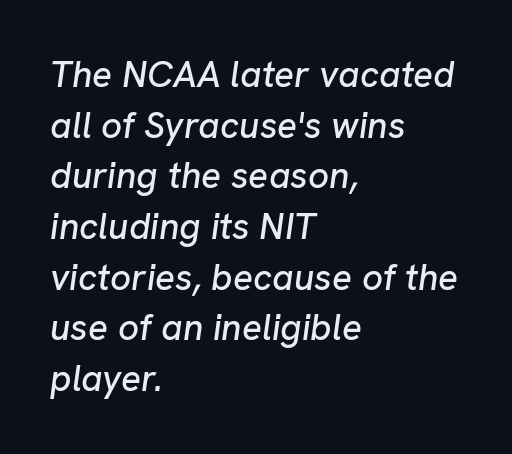
{"italic": "yes", "lean": "right", "slant_degrees": 8, "width": "normal", "stroke_contrast": "low", "x_height": "medium", "monospaced": "no", "underline": "no", "align": "left", "line_spacing": "normal", "line_spacing_ratio": 1.37, "letter_spacing": "normal", "letter_spacing_em": 0.0, "glyph_px": 37}
